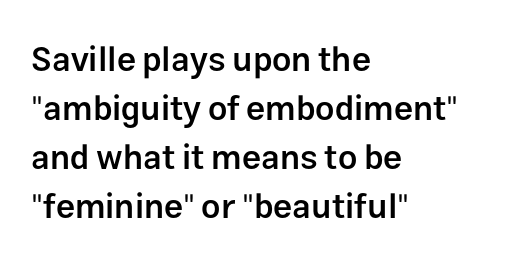
The image shows 34 px semibold sans-serif type, upright; set left-aligned, normal line spacing (1.44x), normal letter spacing, not underlined; low stroke contrast and a medium x-height.
